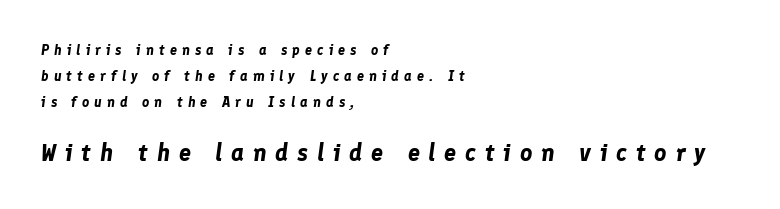
The image shows 24 px bold type, italic (leaning right); set left-aligned, line spacing 1.86x, unusually wide letter spacing (+0.36 em), not underlined; the second (bottom) block is 1.71x larger.
